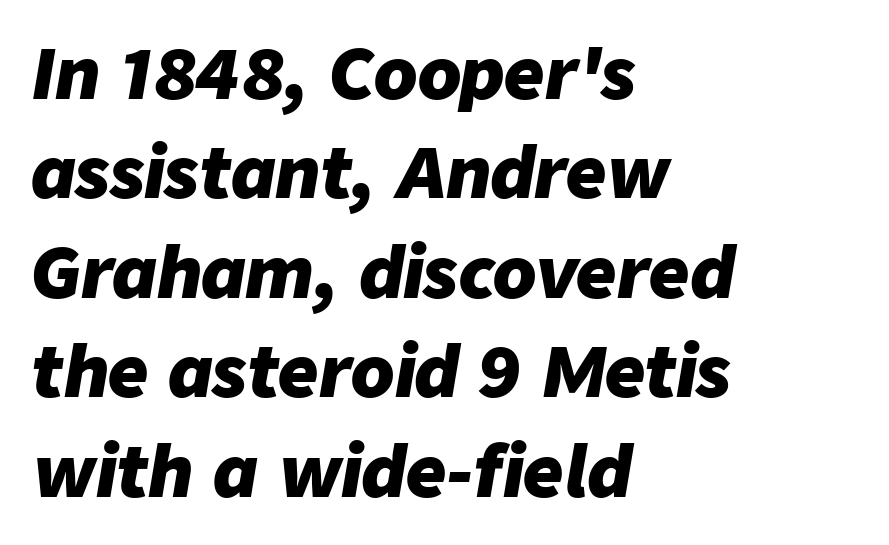
Q: Is the text bold? A: Yes.
Q: Is the text italic (slanted)? A: Yes, it leans right by about 9 degrees.
Q: Is the text underlined? A: No.
Q: How is the paragraph aligned? A: Left-aligned.
Q: Is the spacing between letters normal or unusually wide? A: Normal.
Q: Is the spacing between lines tight, normal or loose? A: Normal.
Q: Width (condensed, normal, or wide)? A: Normal.
Q: Stroke contrast? A: Low.
Q: x-height? A: Medium.
Q: Monospaced? A: No.
